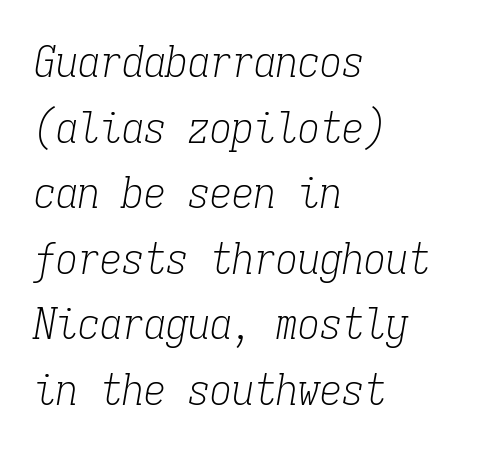
Q: Is the text bold? A: No.
Q: Is the text italic (slanted)? A: Yes, it leans right by about 9 degrees.
Q: Is the typeface a serif or a sans-serif typeface? A: Serif.
Q: Is the text underlined? A: No.
Q: How is the paragraph aligned? A: Left-aligned.
Q: Is the spacing between letters normal or unusually wide? A: Normal.
Q: Is the spacing between lines tight, normal or loose? A: Normal.
Q: Width (condensed, normal, or wide)? A: Condensed.
Q: Stroke contrast? A: Low.
Q: x-height? A: Medium.
Q: Monospaced? A: Yes.
